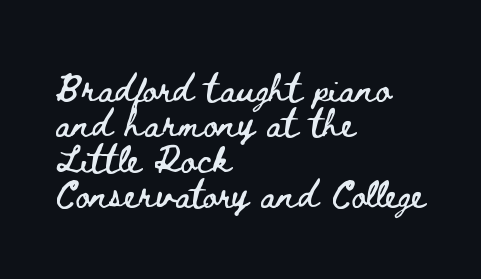
The passage shown has conventional tracking throughout. Does the leading feel generous? No, just average. Which margin do the lines hug? The left one — the right edge is uneven. Only glyphs here, with clear space below each row.
